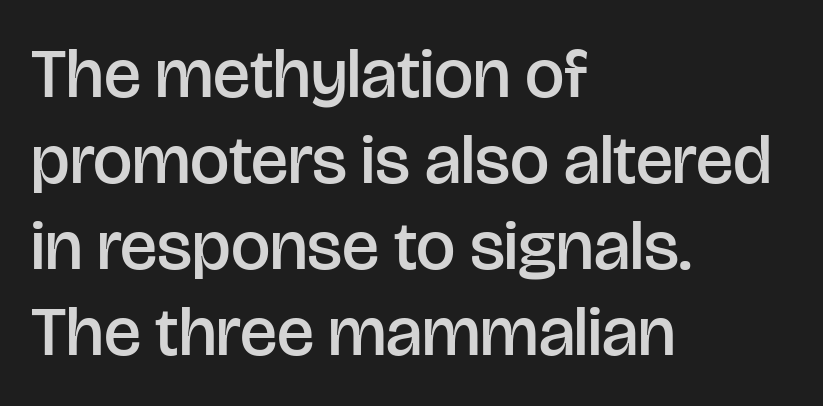
Q: Is the text bold? A: Semi-bold.
Q: Is the text italic (slanted)? A: No, it is upright.
Q: Is the typeface a serif or a sans-serif typeface? A: Sans-serif.
Q: Is the text underlined? A: No.
Q: How is the paragraph aligned? A: Left-aligned.
Q: Is the spacing between letters normal or unusually wide? A: Normal.
Q: Width (condensed, normal, or wide)? A: Normal.
Q: Stroke contrast? A: Low.
Q: x-height? A: Large.
Q: Monospaced? A: No.
